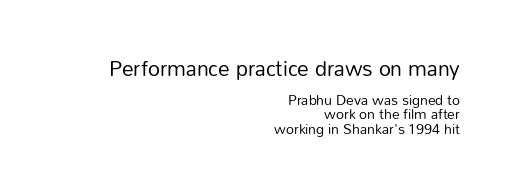
{"italic": "no", "bold": "no", "underline": "no", "align": "right", "line_spacing": "tight", "line_spacing_ratio": 1.02, "letter_spacing": "normal", "letter_spacing_em": 0.0, "larger_block": "first", "size_ratio": 1.5, "glyph_px": 21}
